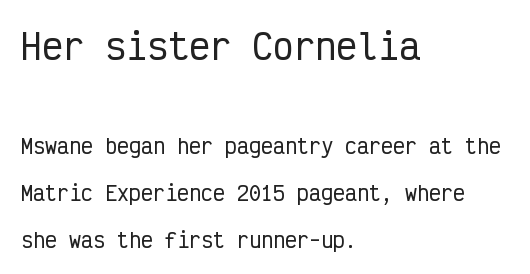
{"serif": "no", "italic": "no", "width": "condensed", "stroke_contrast": "low", "x_height": "medium", "monospaced": "yes", "underline": "no", "align": "left", "line_spacing": "loose", "line_spacing_ratio": 2.36, "letter_spacing": "normal", "letter_spacing_em": 0.0, "larger_block": "first", "size_ratio": 1.75, "glyph_px": 35}
